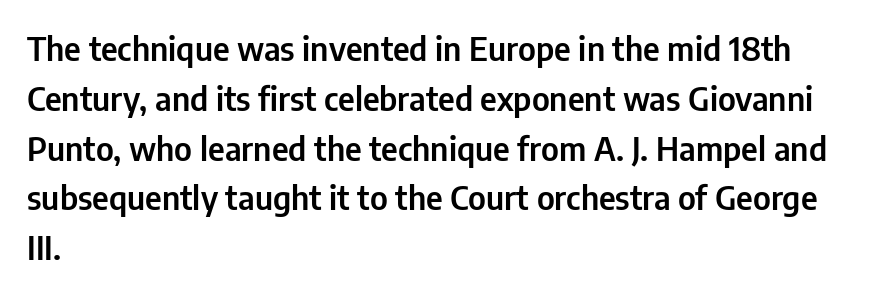
Ordinary non-slanted type is in use. The designer went with a sans here, leaving each stem footless. A classic flush-left, rag-right setting is used for this passage. Glyph-to-glyph distance matches everyday printed text. Beneath every word, the page is bare.
